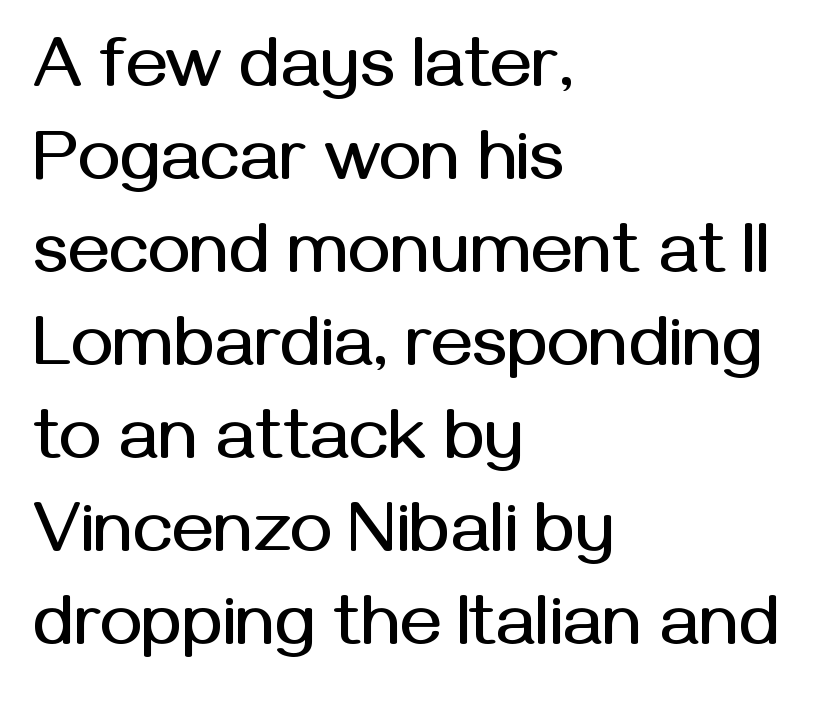
{"serif": "no", "italic": "no", "width": "normal", "stroke_contrast": "medium", "x_height": "medium", "monospaced": "no", "underline": "no", "align": "left", "line_spacing": "normal", "line_spacing_ratio": 1.31, "letter_spacing": "normal", "letter_spacing_em": 0.0, "glyph_px": 71}
